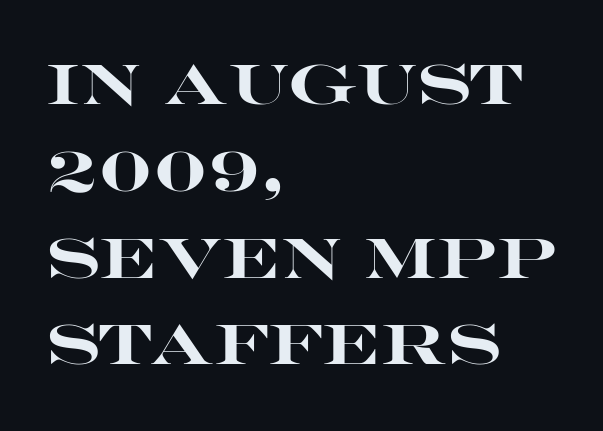
{"italic": "no", "bold": "yes", "weight": "heavy", "width": "wide", "stroke_contrast": "high", "x_height": "large", "monospaced": "no", "underline": "no", "align": "left", "line_spacing": "normal", "line_spacing_ratio": 1.55, "letter_spacing": "normal", "letter_spacing_em": 0.0, "glyph_px": 56}
